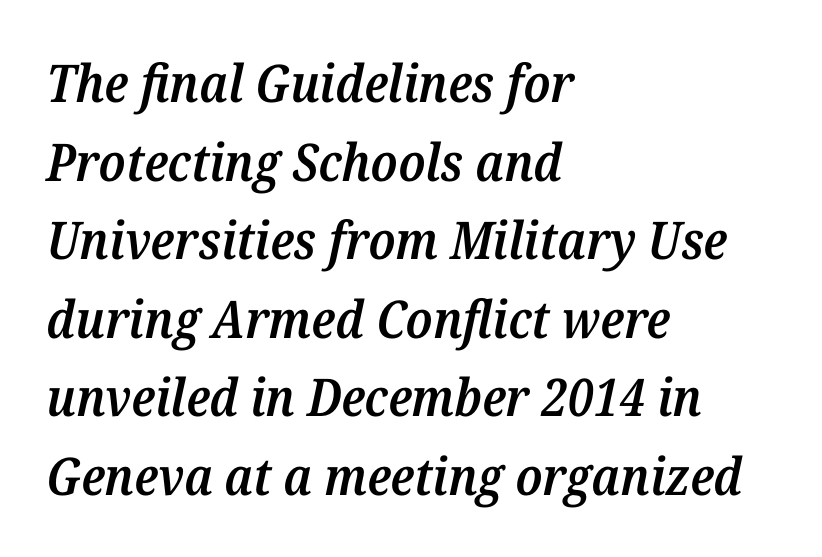
A fair bit of extra ink — the face is semibold, not bold. In terms of leading, this rendering sits right in the middle. The strip under each line holds only bare page. Is this a sans? No — the strokes have serifs. A classic flush-left, rag-right setting is used for this passage. The rendering uses natural spacing where letterforms have individual widths.
